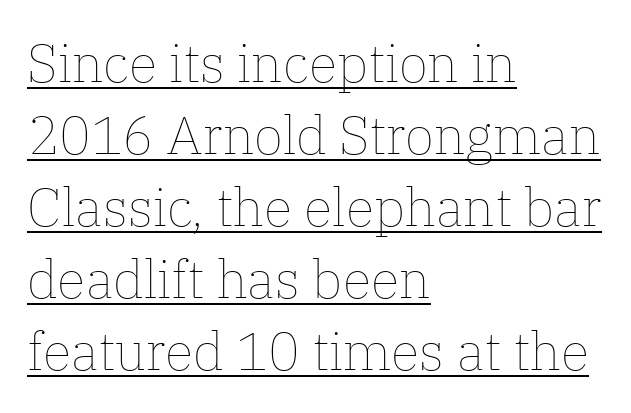
{"italic": "no", "bold": "no", "weight": "thin", "width": "normal", "stroke_contrast": "low", "x_height": "medium", "monospaced": "no", "underline": "yes", "align": "left", "line_spacing": "normal", "line_spacing_ratio": 1.36, "letter_spacing": "normal", "letter_spacing_em": 0.0, "glyph_px": 53}
